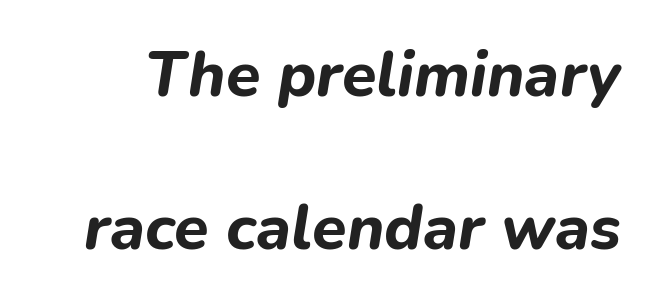
Every character sits at an angle, as italics do. Spacing verdict: proportional, widths tailored to each character. Quick note: underline off. A great deal of white space separates one row of letters from the next. The face used here is rendered with its standard letterfit. A full-strength bold gives these letters their thick strokes.
